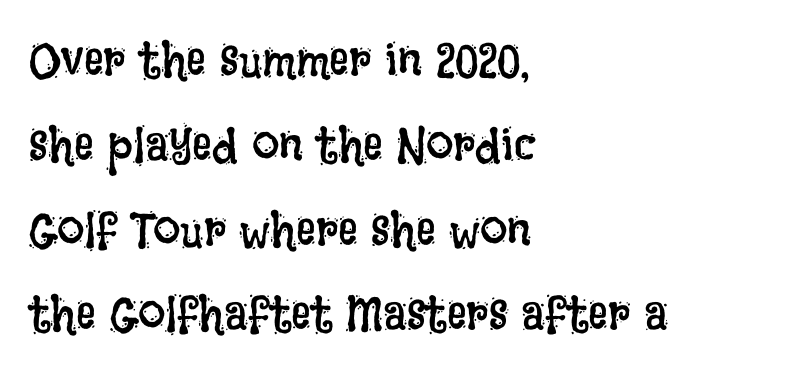
Summary of weight: not heavy and not bold. Character widths vary here, with narrow letters taking less room than wide ones. The letters sit at their default tracking, neither squeezed nor spread. When letters stand straight like this, we call the style roman or upright. Nobody drew a line under any word here.
